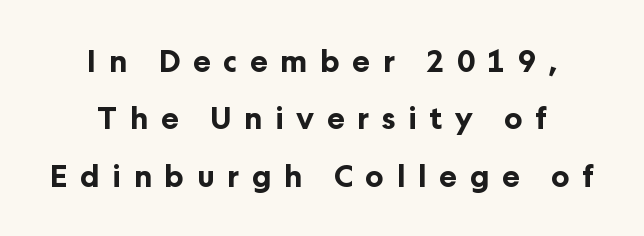
{"serif": "no", "italic": "no", "bold": "yes", "weight": "bold", "width": "normal", "stroke_contrast": "low", "x_height": "medium", "monospaced": "no", "underline": "no", "align": "center", "line_spacing": "loose", "line_spacing_ratio": 1.91, "letter_spacing": "wide", "letter_spacing_em": 0.42, "glyph_px": 30}
